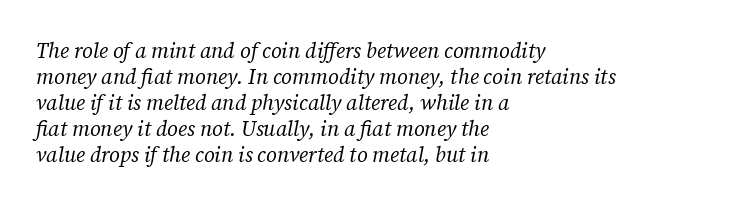
The font's italic variant was chosen for this text. Decoration check: the copy has no underline. The font sits on the lighter half of the weight spectrum, regular included. The ragged edge is on the right, which tells us the setting is flush left. The rendering keeps characters at their native spacing.
